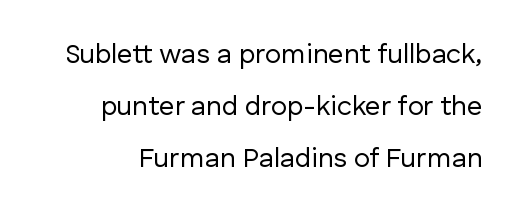
{"italic": "no", "bold": "no", "underline": "no", "line_spacing": "loose", "line_spacing_ratio": 1.92, "letter_spacing": "normal", "letter_spacing_em": 0.0, "glyph_px": 27}
